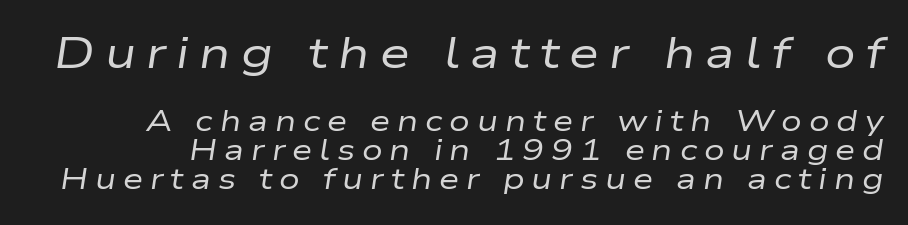
{"italic": "yes", "lean": "right", "slant_degrees": 9, "bold": "no", "weight": "regular", "width": "wide", "stroke_contrast": "low", "x_height": "medium", "monospaced": "no", "underline": "no", "line_spacing": "tight", "line_spacing_ratio": 1.0, "letter_spacing": "wide", "letter_spacing_em": 0.24, "larger_block": "first", "size_ratio": 1.48, "glyph_px": 43}
